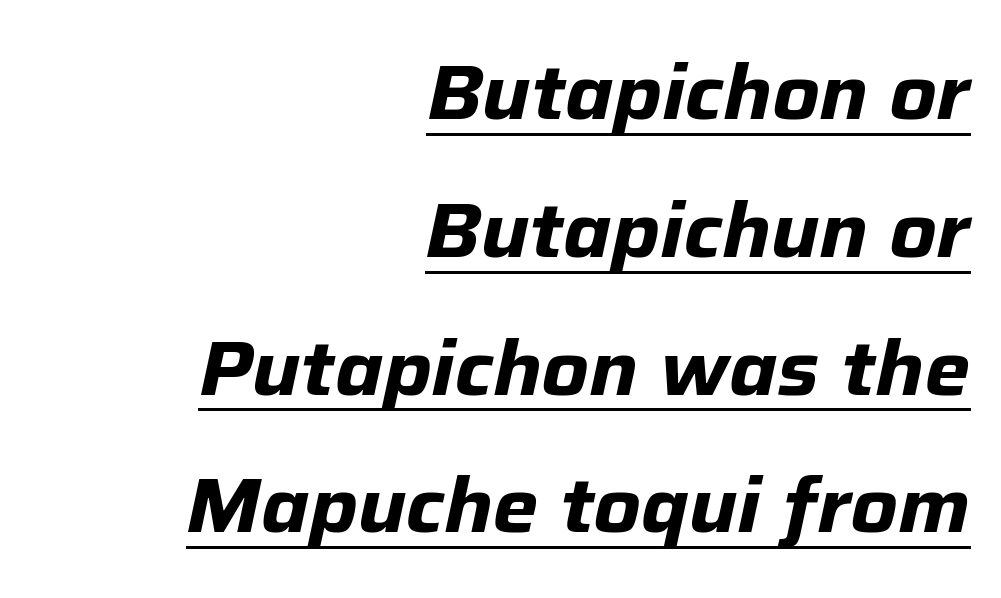
The image shows 77 px bold type, italic (leaning right); set right-aligned, line spacing 1.79x, normal letter spacing, underlined; low stroke contrast and a medium x-height.
